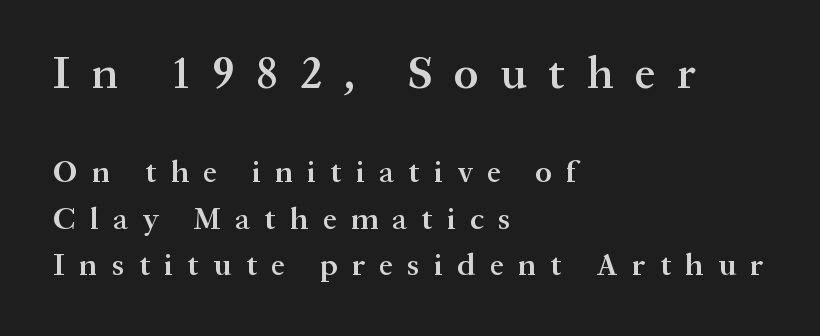
The image shows 46 px semibold serif type, upright; set left-aligned, normal line spacing (1.49x), unusually wide letter spacing (+0.47 em), not underlined; the first (top) block is 1.48x larger; medium stroke contrast and a medium x-height.
